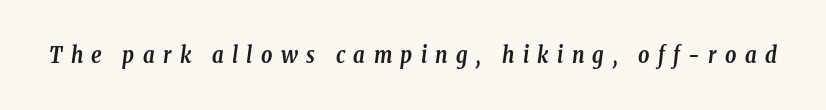
{"italic": "yes", "lean": "right", "slant_degrees": 8, "bold": "yes", "underline": "no", "letter_spacing": "wide", "letter_spacing_em": 0.38, "glyph_px": 22}
